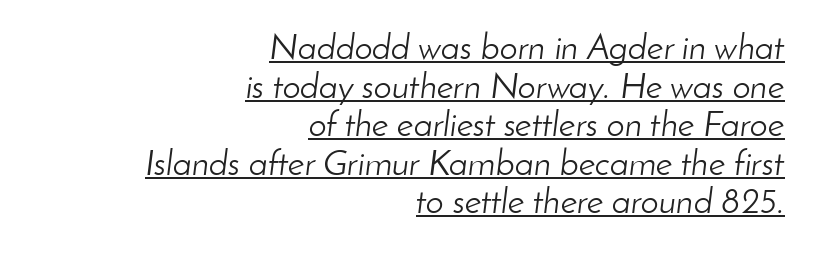
Does the lettering tilt? It does — this is italic. Compared with typical body copy, the letter spacing here is the same. This sample has the flowing, uneven cadence of proportional lettering. The sample's only ornament is a line tracing under the words. What's the leading like? Squeezed, with rows nearly overlapping.
